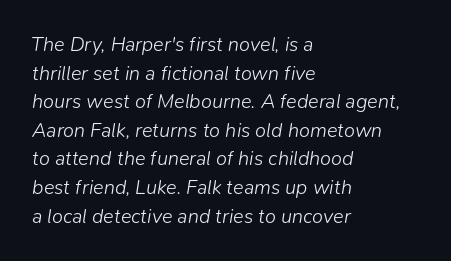
Q: Is the text bold? A: No.
Q: Is the text italic (slanted)? A: Yes, it leans right by about 9 degrees.
Q: Is the text underlined? A: No.
Q: How is the paragraph aligned? A: Left-aligned.
Q: Is the spacing between letters normal or unusually wide? A: Normal.
Q: Is the spacing between lines tight, normal or loose? A: Normal.
